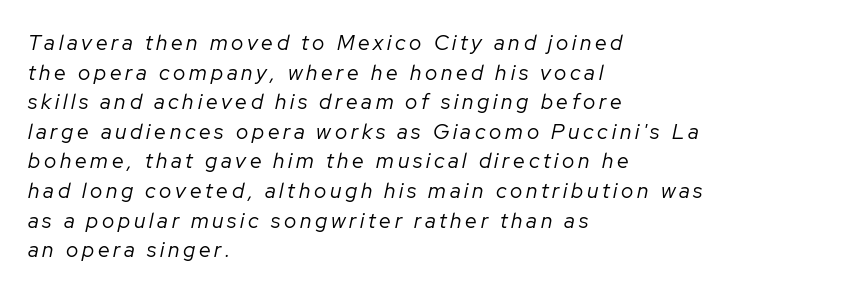
Q: Is the text bold? A: No.
Q: Is the text italic (slanted)? A: Yes, it leans right by about 12 degrees.
Q: Is the text underlined? A: No.
Q: How is the paragraph aligned? A: Left-aligned.
Q: Is the spacing between lines tight, normal or loose? A: Normal.
